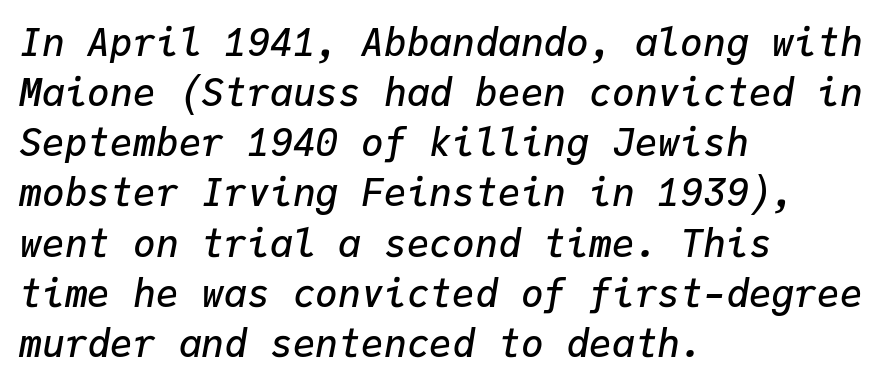
The image shows 38 px semibold type, italic (leaning right), monospaced; set left-aligned, normal line spacing (1.32x), normal letter spacing, not underlined; low stroke contrast and a medium x-height.
